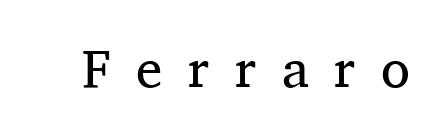
{"serif": "yes", "italic": "no", "bold": "no", "weight": "regular", "width": "normal", "stroke_contrast": "medium", "x_height": "medium", "monospaced": "no", "underline": "no", "letter_spacing": "wide", "letter_spacing_em": 0.49, "glyph_px": 53}
